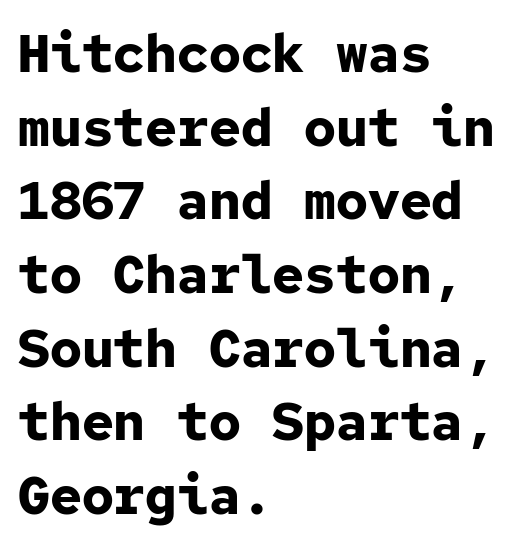
{"serif": "no", "italic": "no", "bold": "yes", "weight": "bold", "width": "normal", "stroke_contrast": "low", "x_height": "medium", "monospaced": "yes", "underline": "no", "align": "left", "line_spacing": "normal", "line_spacing_ratio": 1.39, "letter_spacing": "normal", "letter_spacing_em": 0.0, "glyph_px": 53}
